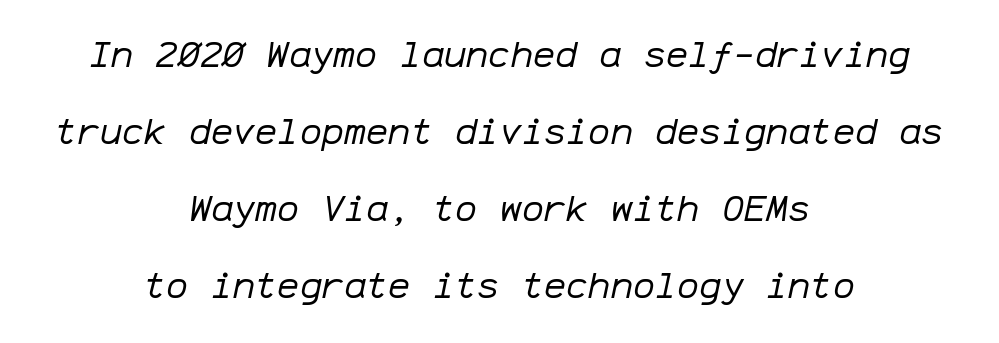
The line-height multiplier appears high, well above default. The face used here is monospaced, like something from a code editor. Nobody drew a line under any word here. A light-to-regular cut is what we see here. Designer's note — italics engaged. A centered setting, common on invitations and titles, is used for this passage.
